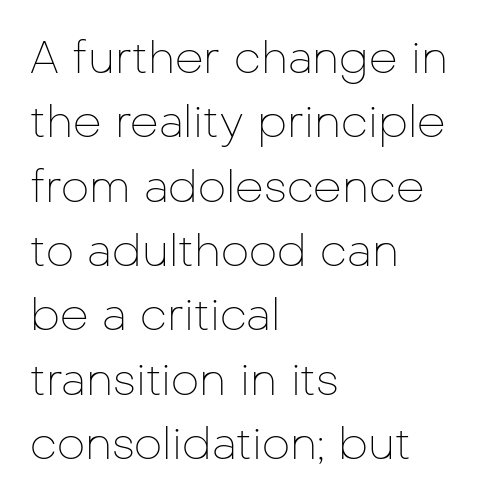
Honestly, there is no underline to notice here at all. Leading matches the norm, producing a regular column. Words appear dense and cohesive because spacing is normal. Tall strokes in this sample are plumb rather than angled. The strokes carry an ordinary text weight at most. Which margin do the lines hug? The left one — the right edge is uneven.
